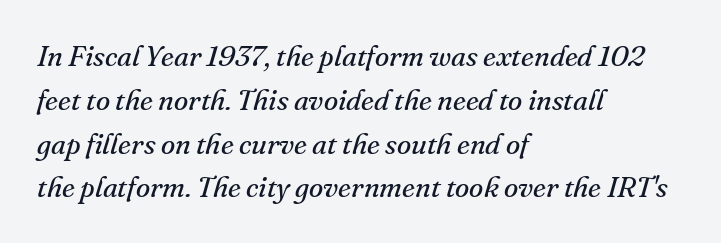
The letterforms sit at book weight or below. Observe the lean: these are italic letterforms. You could not count columns in this text — the font is proportionally spaced. The ragged edge is on the right, which tells us the setting is flush left. Quick note: interline space is typical. Here the glyphs are tracked normally, forming tight word shapes.
